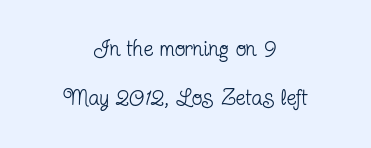
The image shows 22 px text type, upright; set centered, loose line spacing (2.21x), normal letter spacing, not underlined.
